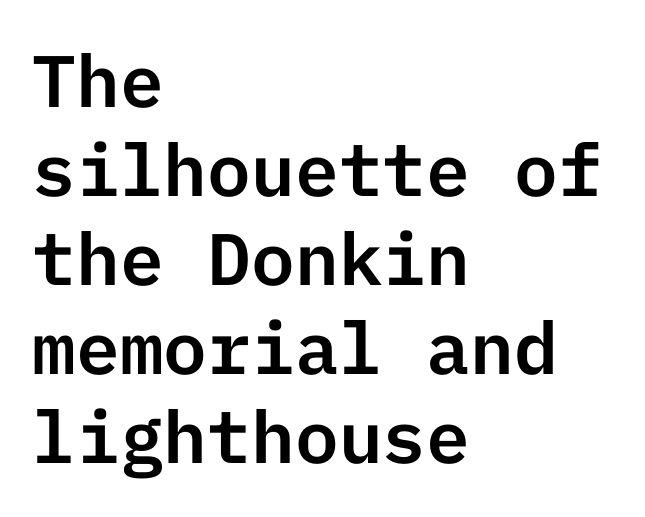
Tracking value appears to be zero — textbook default spacing. Line beginnings align vertically; line endings do not. Nope, not italic — everything's standing straight. Serif or sans? Sans — the stroke terminals are bare. Lines of text with bare space underneath.
